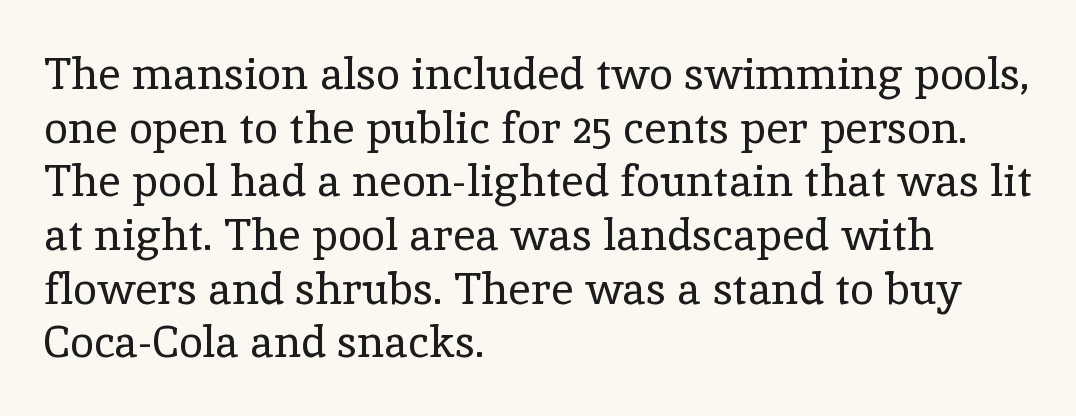
The image shows 44 px regular-weight serif type, upright; set left-aligned, line spacing 1.22x, normal letter spacing, not underlined; a medium x-height.
